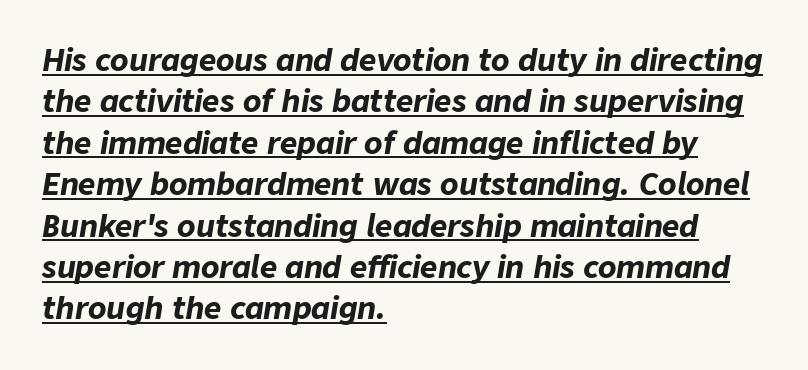
The image shows 30 px bold type, italic (leaning right); set left-aligned, normal line spacing (1.38x), normal letter spacing, underlined; low stroke contrast and a medium x-height.
